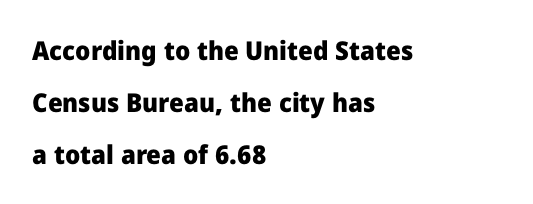
Q: Is the text bold? A: Yes.
Q: Is the text italic (slanted)? A: No, it is upright.
Q: Is the text underlined? A: No.
Q: How is the paragraph aligned? A: Left-aligned.
Q: Is the spacing between letters normal or unusually wide? A: Normal.
Q: Is the spacing between lines tight, normal or loose? A: Loose.
